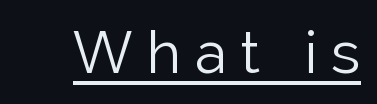
The font's upright variant was chosen for this text. These lines have a slow, spaced-out rhythm from letter to letter. Caption: lettering with a line underneath. Here the designer chose a conventional face with non-uniform glyph widths.
